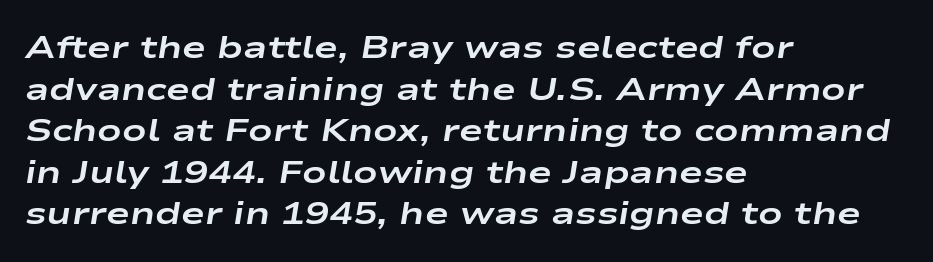
The image shows 32 px bold, wide type, italic (leaning right); set left-aligned, normal line spacing (1.3x), normal letter spacing, not underlined; low stroke contrast and a medium x-height.
